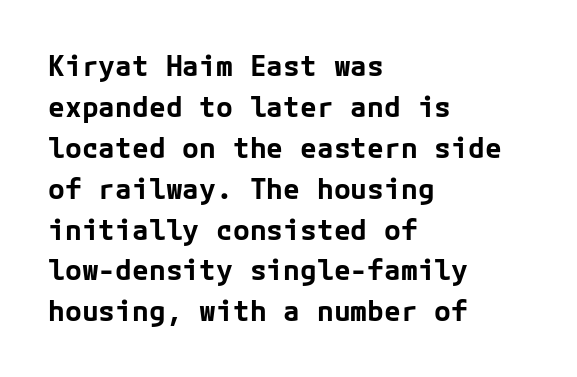
These lines carry a lot of weight — the face is fully bold. You could call the tracking neutral — neither tight nor loose. In CSS terms this would be text-align: left. Ascenders rise straight up at ninety degrees. The gap between lines stays unmarked.
